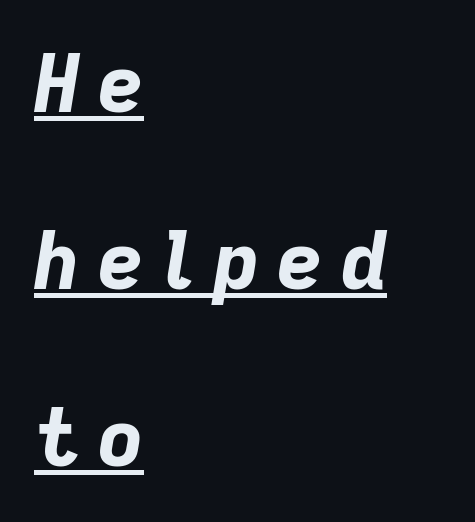
{"italic": "yes", "lean": "right", "slant_degrees": 9, "bold": "yes", "weight": "bold", "width": "normal", "stroke_contrast": "low", "x_height": "medium", "monospaced": "no", "underline": "yes", "align": "left", "line_spacing": "loose", "line_spacing_ratio": 2.24, "letter_spacing": "wide", "letter_spacing_em": 0.23, "glyph_px": 79}
